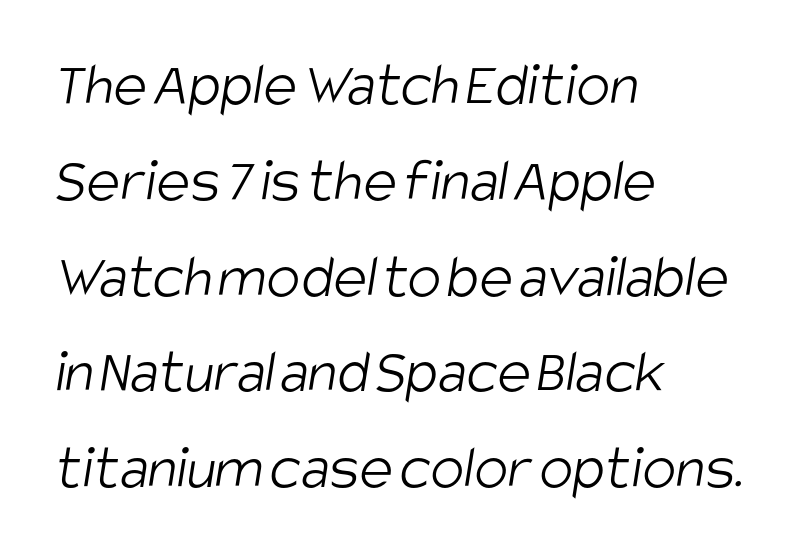
{"serif": "no", "bold": "no", "weight": "light", "width": "condensed", "stroke_contrast": "low", "x_height": "large", "monospaced": "no", "underline": "no", "align": "left", "line_spacing": "normal", "line_spacing_ratio": 1.52, "letter_spacing": "normal", "letter_spacing_em": 0.0, "glyph_px": 63}
